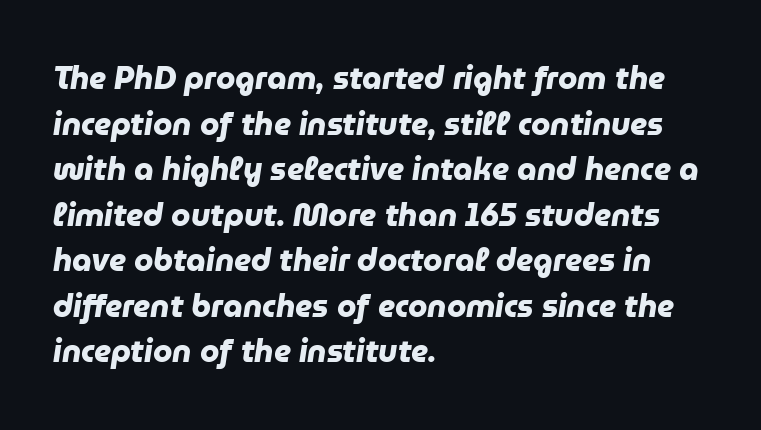
Q: Is the text bold? A: Yes.
Q: Is the typeface a serif or a sans-serif typeface? A: Sans-serif.
Q: Is the text underlined? A: No.
Q: How is the paragraph aligned? A: Left-aligned.
Q: Is the spacing between letters normal or unusually wide? A: Normal.
Q: Is the spacing between lines tight, normal or loose? A: Normal.
Q: Width (condensed, normal, or wide)? A: Normal.
Q: Stroke contrast? A: Low.
Q: x-height? A: Medium.
Q: Monospaced? A: No.
